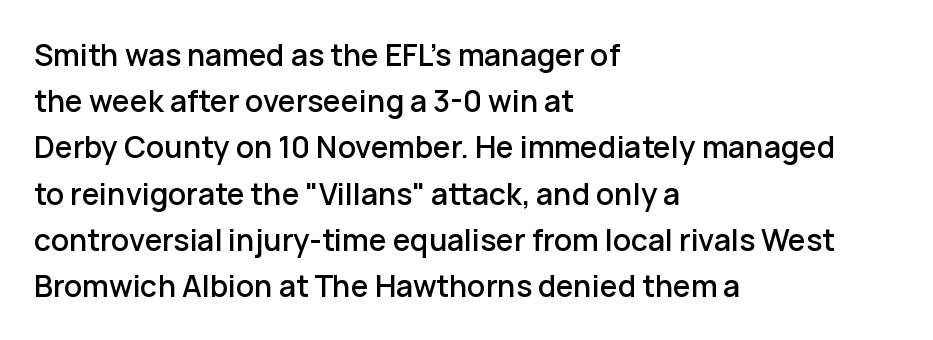
Q: Is the text italic (slanted)? A: No, it is upright.
Q: Is the typeface a serif or a sans-serif typeface? A: Sans-serif.
Q: Is the text underlined? A: No.
Q: How is the paragraph aligned? A: Left-aligned.
Q: Is the spacing between letters normal or unusually wide? A: Normal.
Q: Is the spacing between lines tight, normal or loose? A: Normal.
Q: Width (condensed, normal, or wide)? A: Normal.
Q: Stroke contrast? A: Low.
Q: x-height? A: Medium.
Q: Monospaced? A: No.
